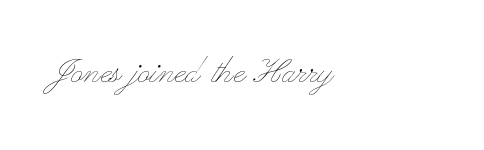
The image shows 41 px thin, wide type; set left-aligned, normal letter spacing, not underlined; low stroke contrast and a small x-height.
